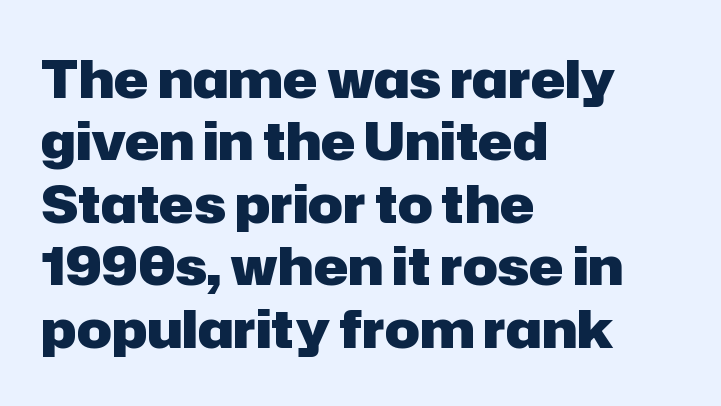
{"serif": "no", "italic": "no", "bold": "yes", "weight": "heavy", "width": "normal", "stroke_contrast": "low", "x_height": "medium", "monospaced": "no", "underline": "no", "align": "left", "line_spacing_ratio": 1.2, "letter_spacing": "normal", "letter_spacing_em": 0.0, "glyph_px": 52}
